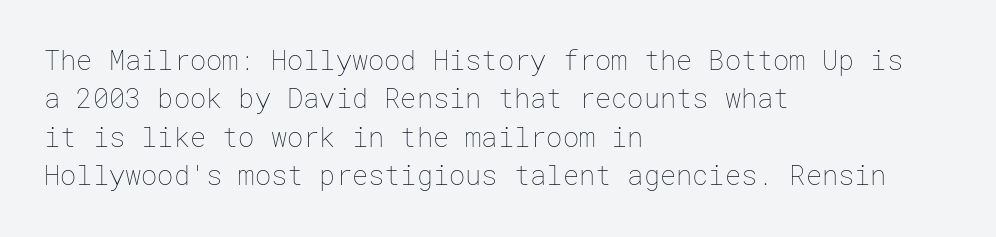
{"italic": "no", "bold": "no", "underline": "no", "align": "left", "line_spacing": "normal", "line_spacing_ratio": 1.42, "letter_spacing": "normal", "letter_spacing_em": 0.0, "glyph_px": 27}
